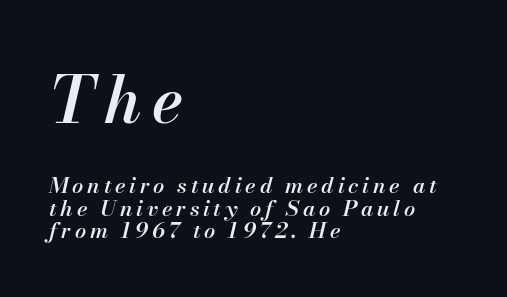
The image shows 65 px semibold type, italic (leaning right); set left-aligned, tight line spacing (1.03x), not underlined; the first (top) block is 2.95x larger; medium stroke contrast and a small x-height.
